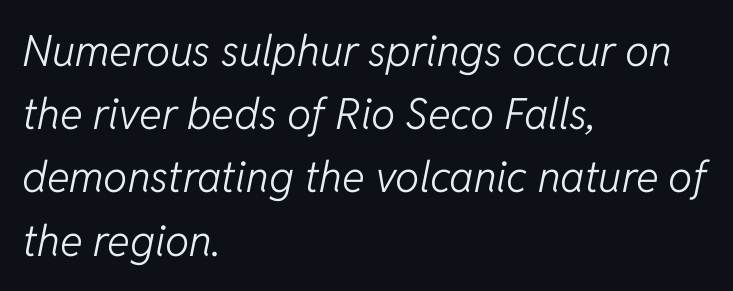
{"italic": "yes", "lean": "right", "slant_degrees": 11, "bold": "no", "weight": "light", "width": "normal", "stroke_contrast": "low", "x_height": "medium", "monospaced": "no", "underline": "no", "align": "left", "line_spacing": "normal", "line_spacing_ratio": 1.47, "letter_spacing": "normal", "letter_spacing_em": 0.0, "glyph_px": 43}
